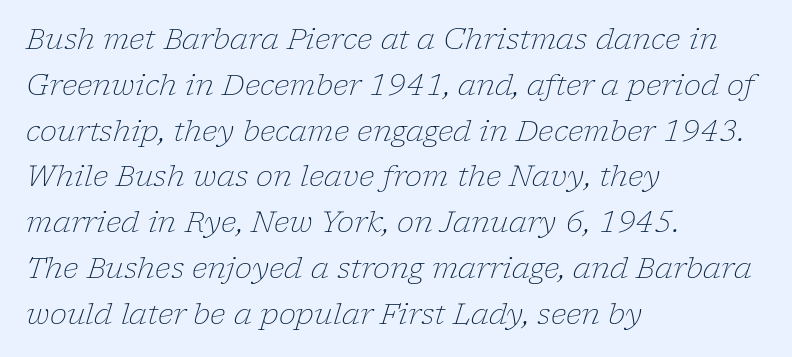
Unbolded letterforms with no extra heft. All the whitespace from short lines collects on the right. Type without underlining. Reading down the column, the eye jumps a familiar distance to each next line. The passage shown has conventional tracking throughout.
